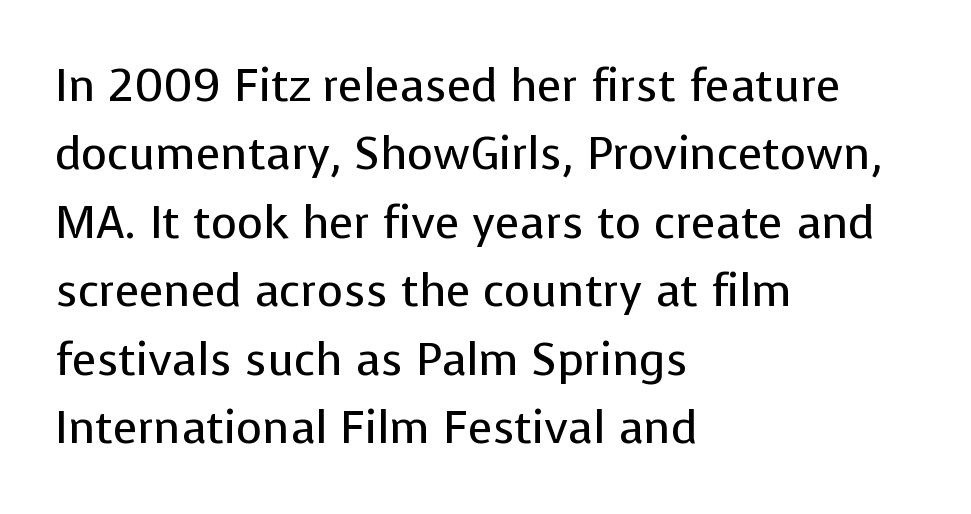
{"serif": "no", "italic": "no", "bold": "no", "weight": "regular", "width": "normal", "stroke_contrast": "low", "x_height": "medium", "monospaced": "no", "underline": "no", "align": "left", "line_spacing": "normal", "line_spacing_ratio": 1.52, "letter_spacing": "normal", "letter_spacing_em": 0.0, "glyph_px": 45}
